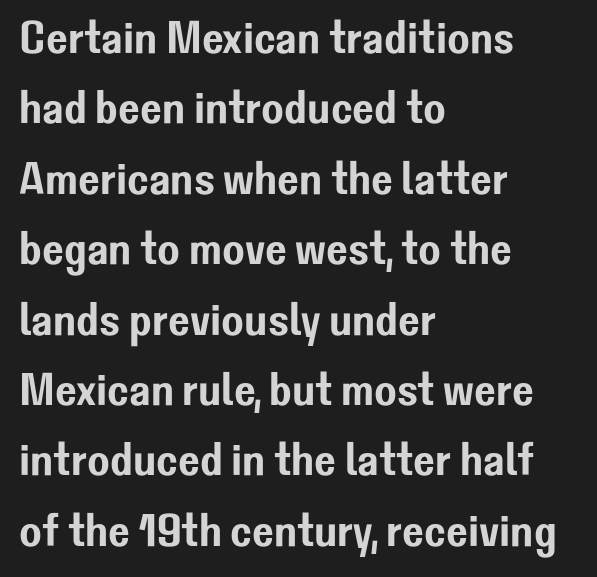
Q: Is the text italic (slanted)? A: No, it is upright.
Q: Is the typeface a serif or a sans-serif typeface? A: Sans-serif.
Q: Is the text underlined? A: No.
Q: How is the paragraph aligned? A: Left-aligned.
Q: Is the spacing between letters normal or unusually wide? A: Normal.
Q: Is the spacing between lines tight, normal or loose? A: Normal.
Q: Width (condensed, normal, or wide)? A: Normal.
Q: Stroke contrast? A: Low.
Q: x-height? A: Medium.
Q: Monospaced? A: No.
